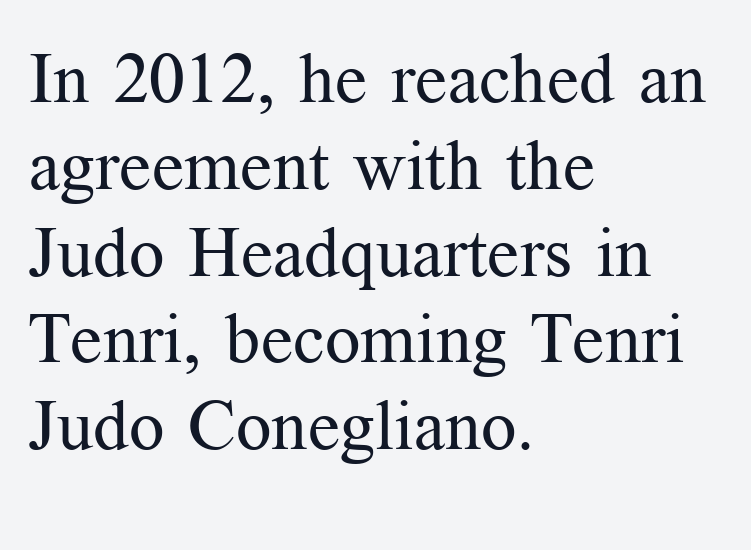
The image shows 70 px regular-weight serif type, upright; set left-aligned, line spacing 1.24x, normal letter spacing, not underlined; medium stroke contrast and a medium x-height.
